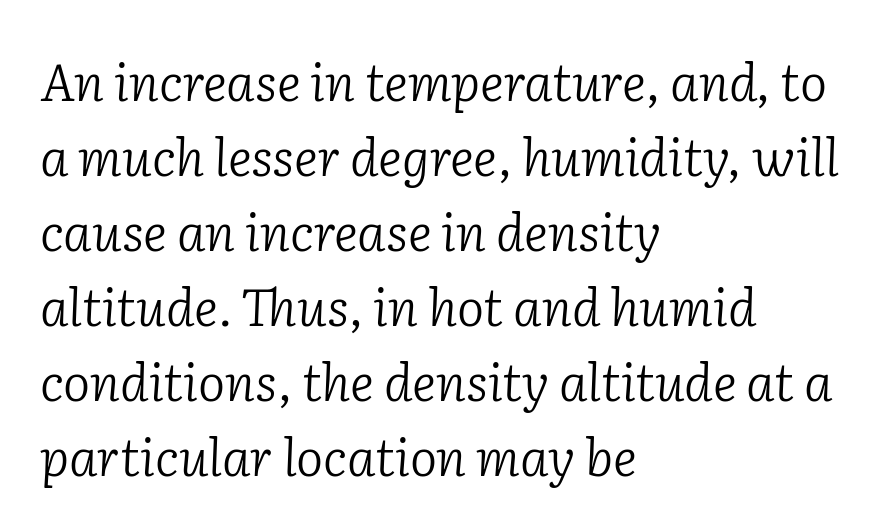
Words float on clear page, feet unadorned. Nothing unusual about the tracking: characters are spaced as the font intends. The rendering uses a moderate line-height, typical for paragraphs. The face used here is proportionally spaced, like ordinary book or web type. Serif or sans? Serif — the stroke terminals have little feet.
